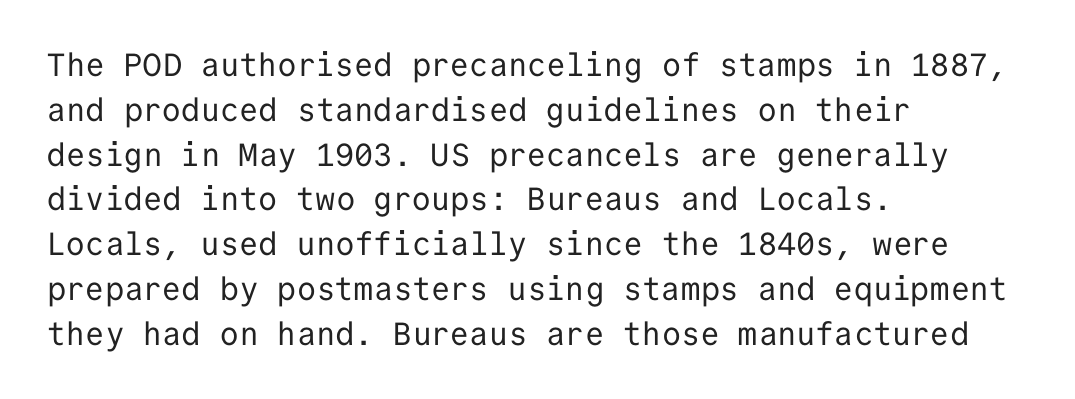
A student would call this left alignment; a typographer would say flush left, rag right. The letters march in equal steps, a hallmark of fixed-pitch type. Check where the strokes stop: nothing finishes them off — pure sans. The string is rendered with underlining switched off.
